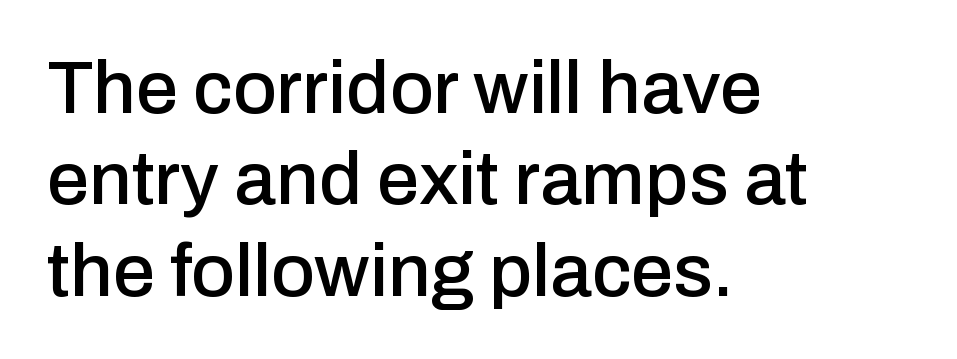
In terms of letterform style, serifs are entirely absent. Here the designer chose a conventional face with non-uniform glyph widths. Any mark beneath the type? The region is blank. It's the straight-up-and-down kind of type. Left-aligned paragraph, ragged on the right. The letterforms sit shoulder to shoulder at normal distance.
